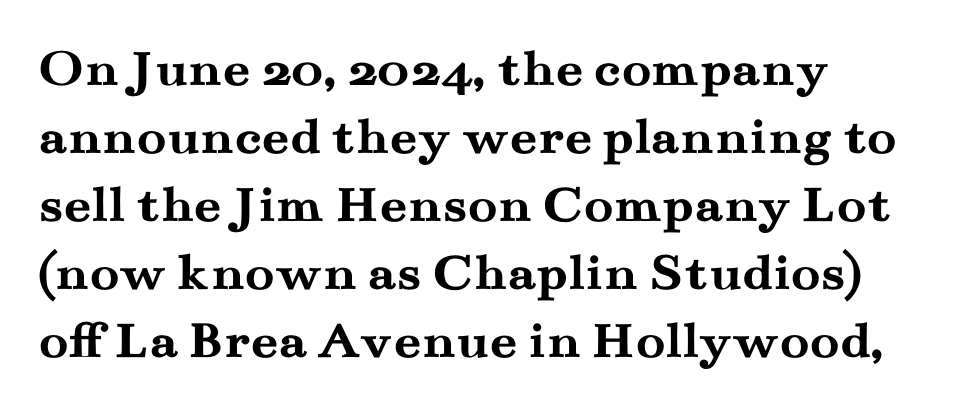
The glyphs have the mass of a bold cut. Students, observe: this is what conventionally led text looks like. The glyphs in this specimen are seriffed. Glance below the letters and you will spot only blank space. This sample uses plain, unmodified letter spacing.
